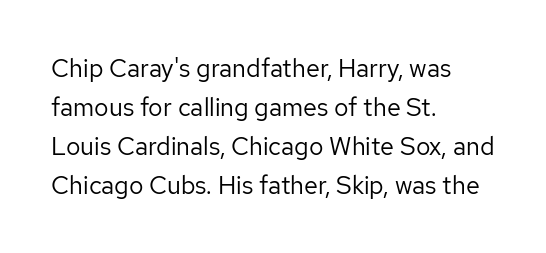
The space between consecutive lines is moderate. In terms of letterspacing, this is plain default setting. This rendering features lettering with no underline. Is the stroke heavy? The answer is a plain regular-or-lighter.
